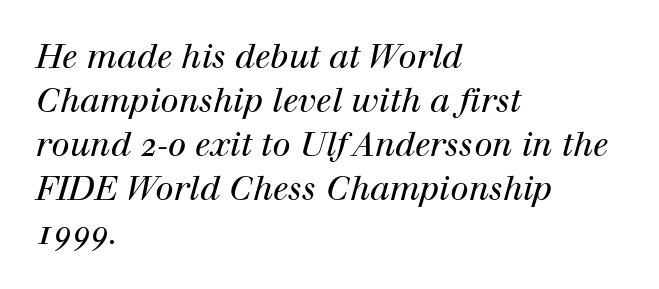
{"serif": "yes", "italic": "yes", "lean": "right", "slant_degrees": 12, "bold": "no", "weight": "regular", "width": "normal", "stroke_contrast": "high", "x_height": "medium", "monospaced": "no", "underline": "no", "align": "left", "line_spacing": "normal", "line_spacing_ratio": 1.33, "letter_spacing": "normal", "letter_spacing_em": 0.0, "glyph_px": 33}
